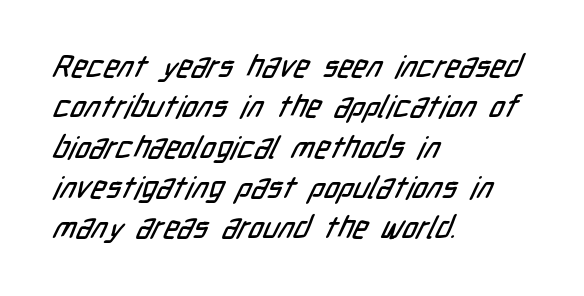
{"serif": "no", "width": "condensed", "stroke_contrast": "low", "x_height": "medium", "monospaced": "no", "underline": "no", "align": "left", "line_spacing": "normal", "line_spacing_ratio": 1.3, "letter_spacing": "normal", "letter_spacing_em": 0.0, "glyph_px": 31}
